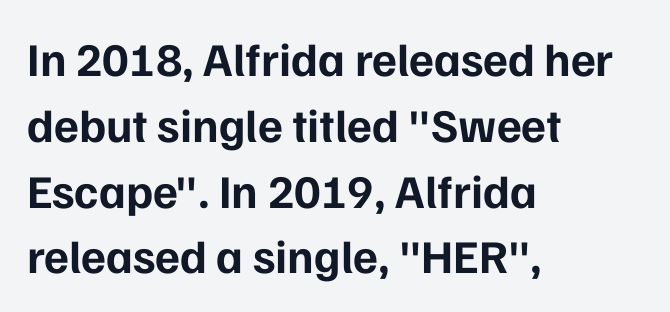
Q: Is the text bold? A: Yes.
Q: Is the text italic (slanted)? A: No, it is upright.
Q: Is the typeface a serif or a sans-serif typeface? A: Sans-serif.
Q: Is the text underlined? A: No.
Q: How is the paragraph aligned? A: Left-aligned.
Q: Is the spacing between letters normal or unusually wide? A: Normal.
Q: Is the spacing between lines tight, normal or loose? A: Normal.
Q: Width (condensed, normal, or wide)? A: Normal.
Q: Stroke contrast? A: Low.
Q: x-height? A: Medium.
Q: Monospaced? A: No.
